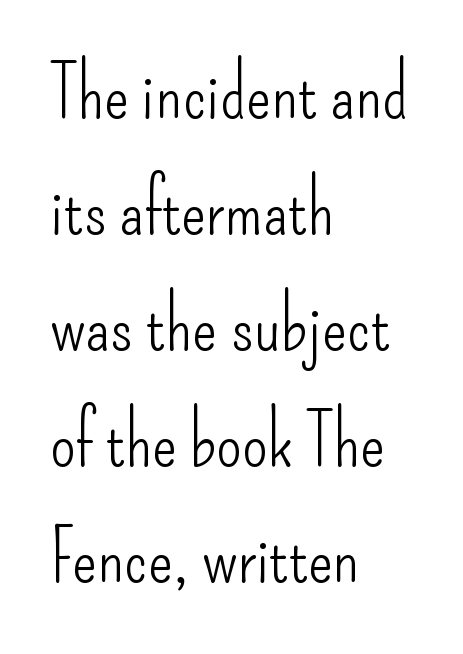
Letterform terminals end flat and unadorned throughout the passage. Descenders are the only things crossing below the line. Every character sits straight up, as roman type does. Is the type heavy? It reads as light-to-regular instead. These lines stack with their left ends in a neat column. Tracking value appears to be zero — textbook default spacing.
